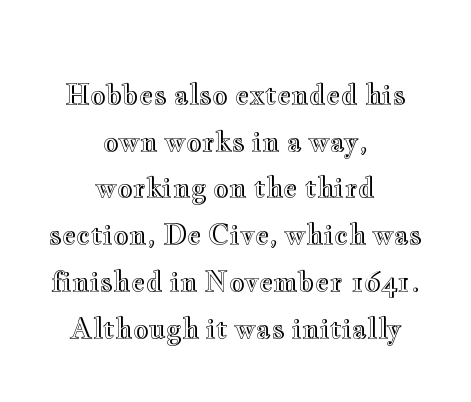
{"italic": "no", "underline": "no", "align": "center", "line_spacing_ratio": 1.73, "letter_spacing": "normal", "letter_spacing_em": 0.0, "glyph_px": 27}
